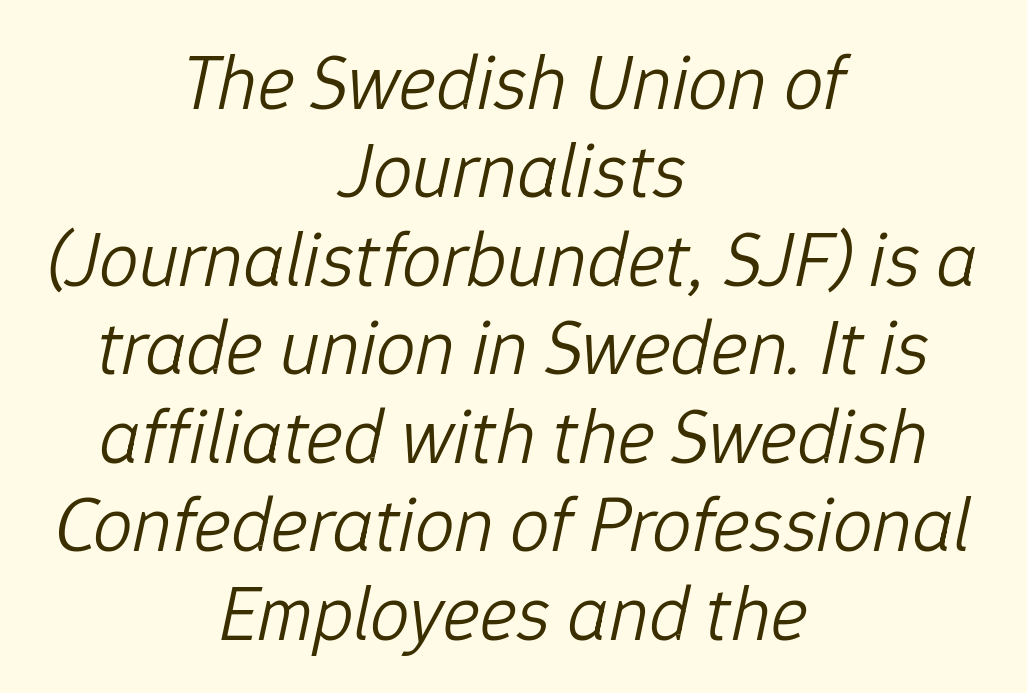
Q: Is the text bold? A: No.
Q: Is the text italic (slanted)? A: Yes, it leans right by about 12 degrees.
Q: Is the text underlined? A: No.
Q: How is the paragraph aligned? A: Centered.
Q: Is the spacing between letters normal or unusually wide? A: Normal.
Q: Is the spacing between lines tight, normal or loose? A: Tight.
Q: Width (condensed, normal, or wide)? A: Normal.
Q: Stroke contrast? A: Low.
Q: x-height? A: Medium.
Q: Monospaced? A: No.
